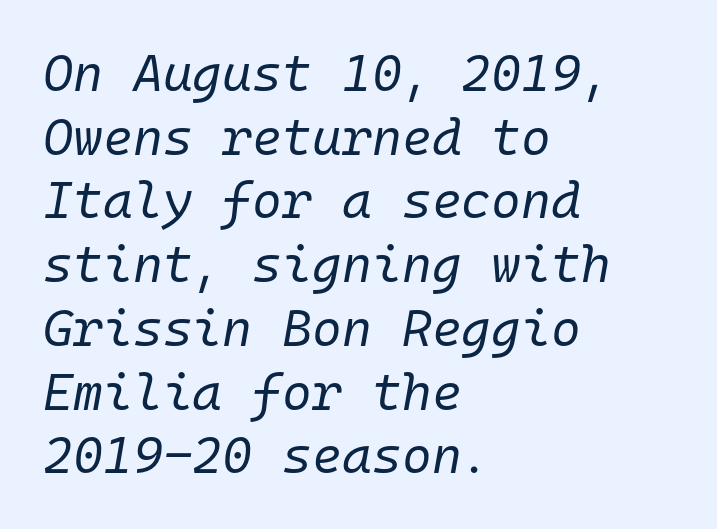
The image shows 51 px regular-weight type, italic (leaning right), monospaced; set left-aligned, normal line spacing (1.25x), normal letter spacing, not underlined; low stroke contrast and a medium x-height.
